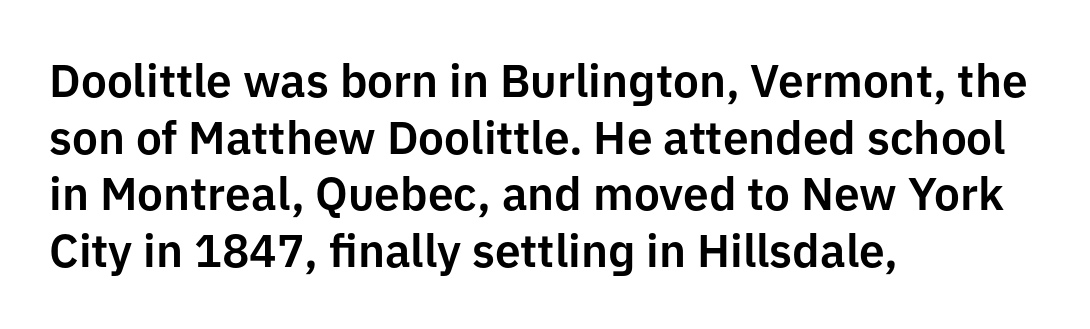
Q: Is the text italic (slanted)? A: No, it is upright.
Q: Is the typeface a serif or a sans-serif typeface? A: Sans-serif.
Q: Is the text underlined? A: No.
Q: How is the paragraph aligned? A: Left-aligned.
Q: Is the spacing between letters normal or unusually wide? A: Normal.
Q: Width (condensed, normal, or wide)? A: Normal.
Q: Stroke contrast? A: Low.
Q: x-height? A: Medium.
Q: Monospaced? A: No.
